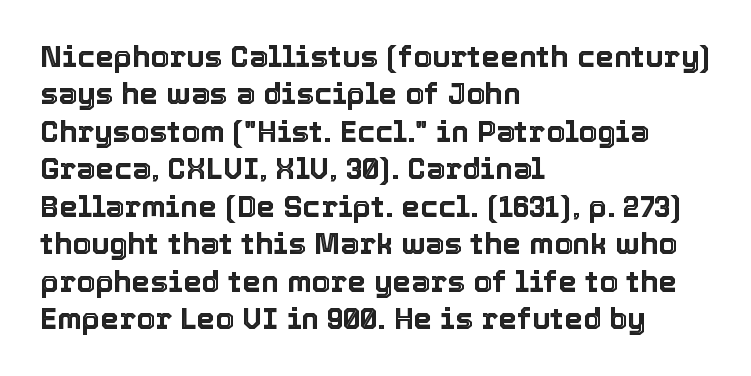
Does extra space separate the letters? No, they use regular spacing. Rendered with straight, roman letterforms. Whoever set this chose a conventional vertical rhythm. Only glyphs here, with clear space below each row. Line beginnings align vertically; line endings do not. These lines are rendered in a variable-pitch font.
